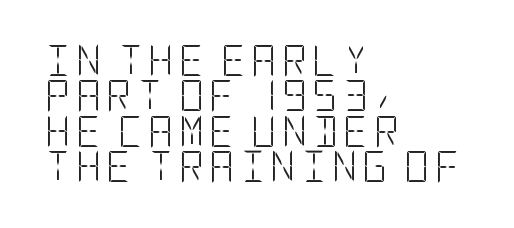
What kind of face is this? One without serifs — a sans. The baseline area is clear. The rendering anchors every line to the left-hand side. The lettering holds an erect, upright posture throughout. Whoever set this chose condensed vertical rhythm over breathing room.
